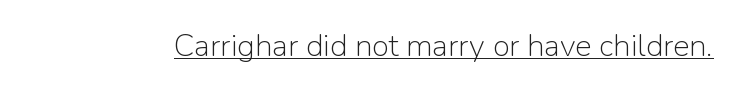
Does a line run under the words? Yes, clearly. Words appear dense and cohesive because spacing is normal. Note the varied advance widths — an 'i' is clearly narrower than an 'm'. No feet cap the strokes, marking this as sans-serif type.
